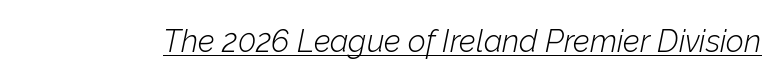
{"italic": "yes", "lean": "right", "slant_degrees": 12, "bold": "no", "weight": "light", "width": "normal", "stroke_contrast": "low", "x_height": "medium", "monospaced": "no", "underline": "yes", "letter_spacing": "normal", "letter_spacing_em": 0.0, "glyph_px": 31}
